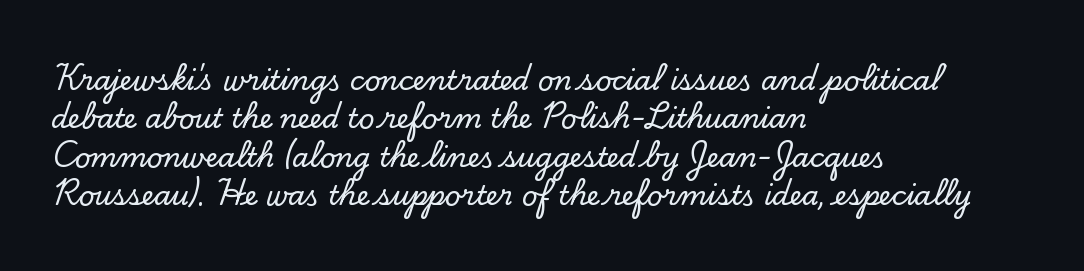
Compared with typical paragraphs, the rows here are spaced about the same. Inter-character spacing is left at the font's built-in metrics. The space beneath each line is pristine and unruled. The compositor pushed each line to the left boundary.
